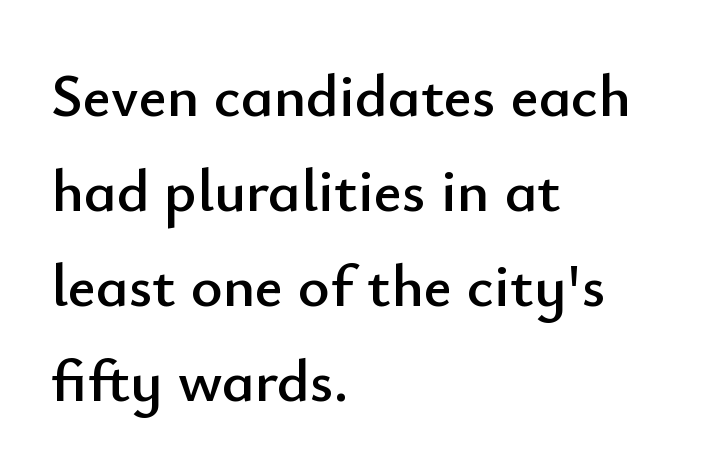
Q: Is the text italic (slanted)? A: No, it is upright.
Q: Is the typeface a serif or a sans-serif typeface? A: Sans-serif.
Q: Is the text underlined? A: No.
Q: How is the paragraph aligned? A: Left-aligned.
Q: Is the spacing between letters normal or unusually wide? A: Normal.
Q: Is the spacing between lines tight, normal or loose? A: Normal.
Q: Width (condensed, normal, or wide)? A: Normal.
Q: Stroke contrast? A: Low.
Q: x-height? A: Small.
Q: Monospaced? A: No.
